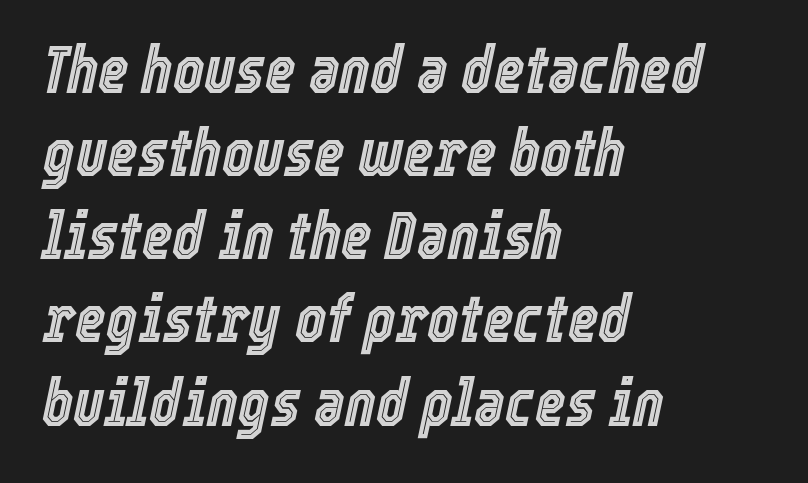
{"italic": "yes", "lean": "right", "slant_degrees": 12, "width": "condensed", "x_height": "medium", "monospaced": "no", "underline": "no", "align": "left", "line_spacing": "normal", "line_spacing_ratio": 1.26, "letter_spacing": "normal", "letter_spacing_em": 0.0, "glyph_px": 66}
